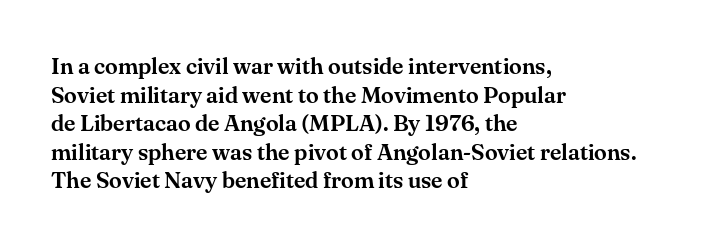
{"italic": "no", "underline": "no", "align": "left", "line_spacing_ratio": 1.24, "letter_spacing": "normal", "letter_spacing_em": 0.0, "glyph_px": 23}
